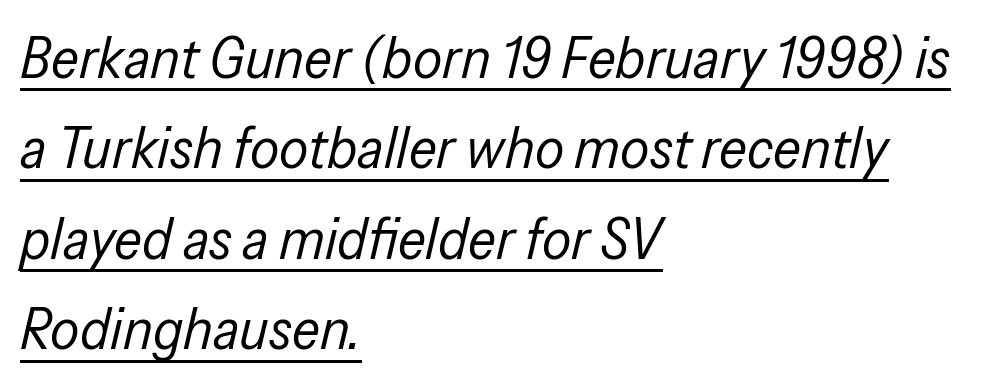
{"italic": "yes", "lean": "right", "slant_degrees": 13, "bold": "no", "weight": "regular", "width": "condensed", "stroke_contrast": "low", "x_height": "medium", "monospaced": "no", "underline": "yes", "align": "left", "line_spacing": "normal", "line_spacing_ratio": 1.56, "letter_spacing": "normal", "letter_spacing_em": 0.0, "glyph_px": 58}
